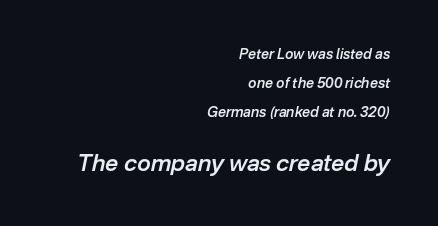
Whoever set this chose breathing room over compactness in the vertical rhythm. If you drew a ruler down the right edge, every line would touch it. The block sitting lower on the canvas is the one with enlarged characters. Moderately thickened strokes mark this as semibold type.
